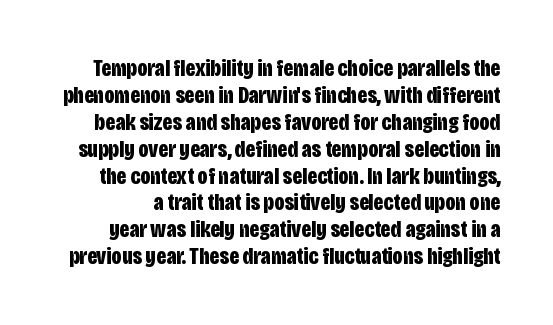
{"italic": "no", "bold": "yes", "underline": "no", "line_spacing": "tight", "line_spacing_ratio": 1.12, "letter_spacing": "normal", "letter_spacing_em": 0.0, "glyph_px": 24}
